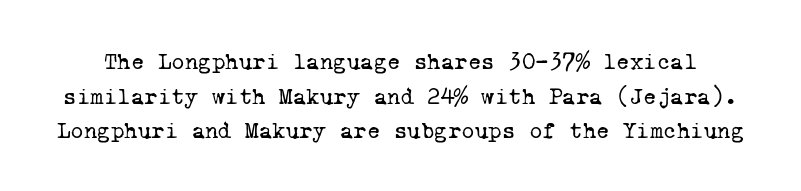
{"bold": "no", "underline": "no", "line_spacing": "normal", "line_spacing_ratio": 1.51, "letter_spacing": "normal", "letter_spacing_em": 0.0, "glyph_px": 23}
